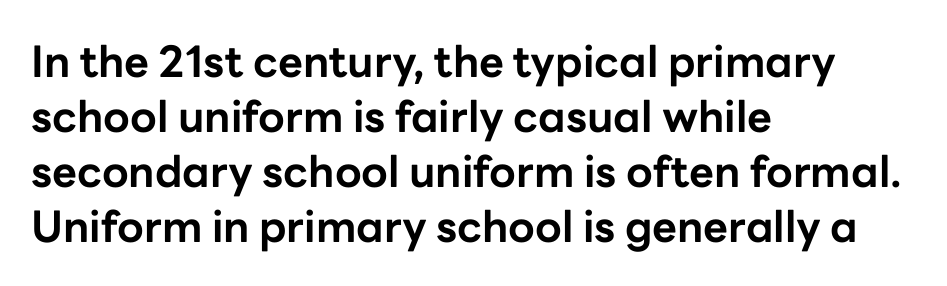
The image shows 43 px bold sans-serif type, upright; set left-aligned, normal line spacing (1.28x), normal letter spacing, not underlined; low stroke contrast and a medium x-height.
